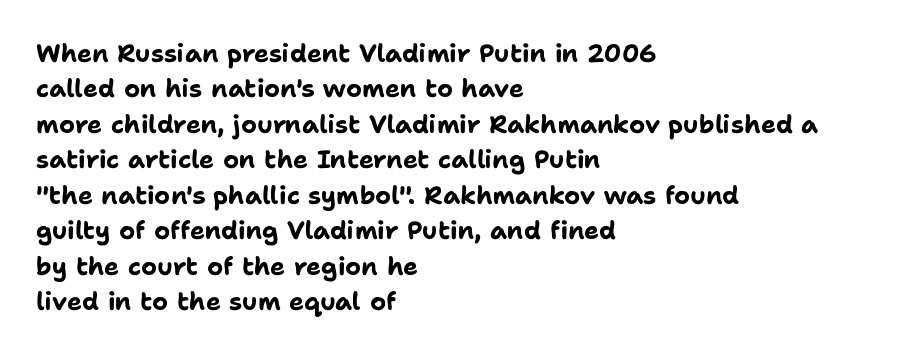
The strokes are fattened all the way to bold. Does the copy run flush right? No — it runs flush left. The face used here is rendered with its standard letterfit. Does the leading feel generous? No, just average. The typography opts for an upright posture over an oblique one.
